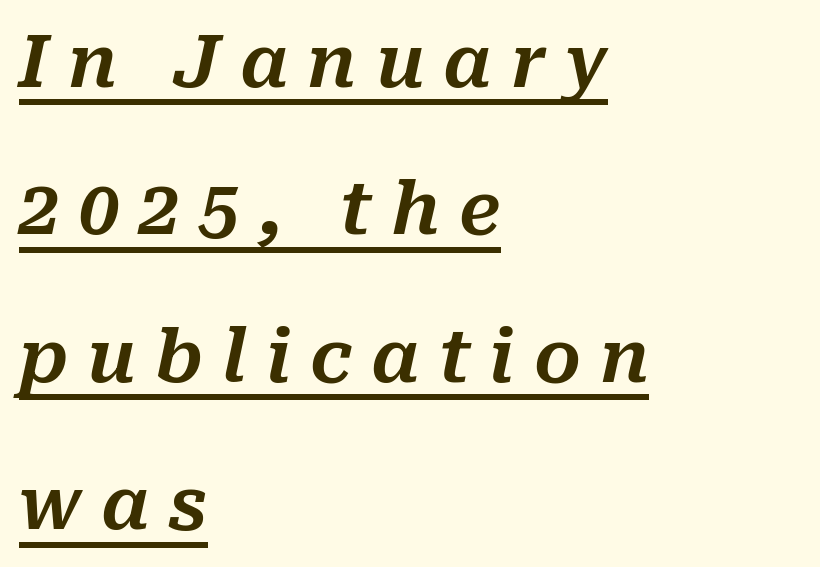
Beneath each row of characters lies a ruled line. You could not count columns in this text — the font is proportionally spaced. Visually the block forms a straight wall on the left and a jagged coastline on the right. If you drew a line through each stem, it would be angled. Students, observe: this is what heavily led, spacious text looks like. Tracking value appears strongly positive — letters spread wide.
